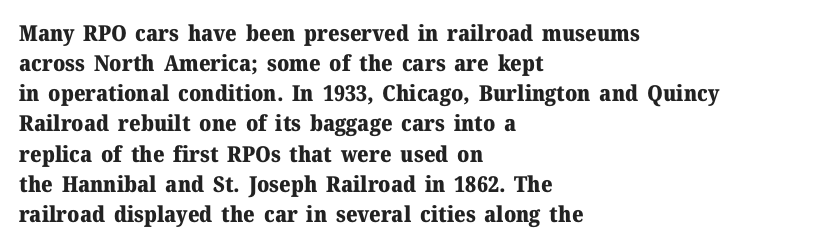
{"italic": "no", "bold": "yes", "underline": "no", "align": "left", "line_spacing": "normal", "line_spacing_ratio": 1.37, "letter_spacing": "normal", "letter_spacing_em": 0.0, "glyph_px": 22}
